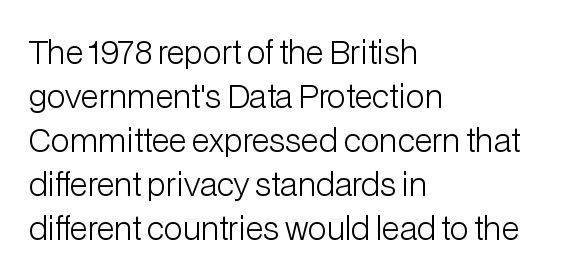
{"serif": "no", "italic": "no", "bold": "no", "weight": "light", "width": "normal", "stroke_contrast": "low", "x_height": "medium", "monospaced": "no", "underline": "no", "align": "left", "line_spacing": "normal", "line_spacing_ratio": 1.42, "letter_spacing": "normal", "letter_spacing_em": 0.0, "glyph_px": 31}
